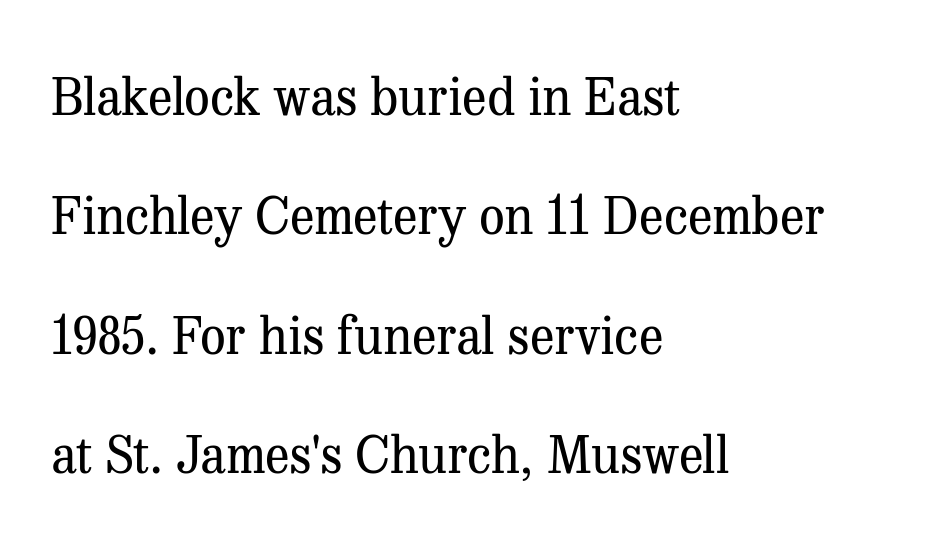
{"serif": "yes", "italic": "no", "bold": "no", "weight": "regular", "width": "normal", "stroke_contrast": "medium", "x_height": "medium", "monospaced": "no", "underline": "no", "align": "left", "line_spacing": "loose", "line_spacing_ratio": 2.34, "letter_spacing": "normal", "letter_spacing_em": 0.0, "glyph_px": 51}
